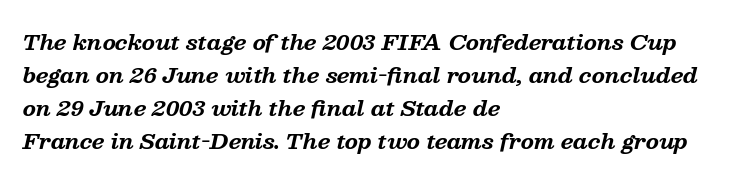
Q: Is the text bold? A: Yes.
Q: Is the text italic (slanted)? A: Yes, it leans right by about 13 degrees.
Q: Is the text underlined? A: No.
Q: How is the paragraph aligned? A: Left-aligned.
Q: Is the spacing between letters normal or unusually wide? A: Normal.
Q: Is the spacing between lines tight, normal or loose? A: Normal.
